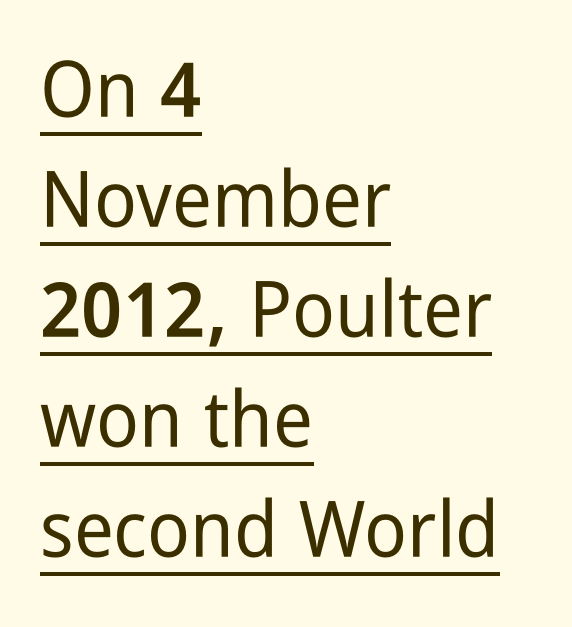
{"serif": "no", "italic": "no", "width": "condensed", "stroke_contrast": "low", "x_height": "medium", "monospaced": "no", "underline": "yes", "align": "left", "line_spacing": "normal", "line_spacing_ratio": 1.41, "letter_spacing": "normal", "letter_spacing_em": 0.0, "glyph_px": 78}
